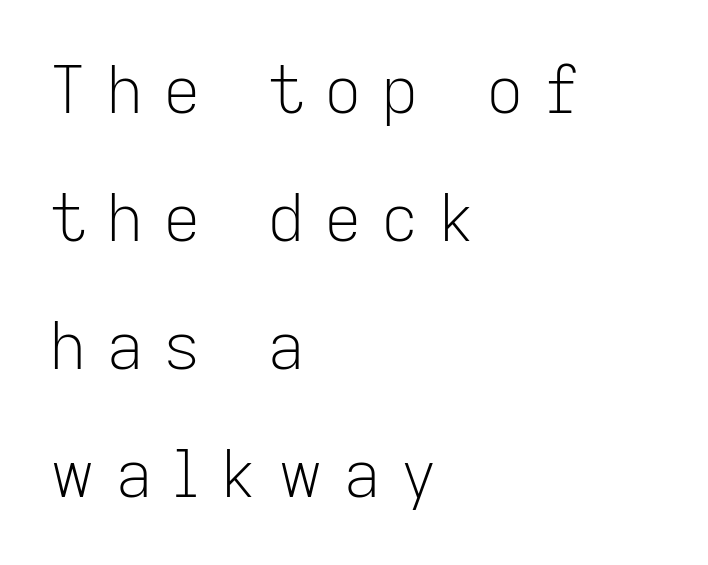
{"serif": "no", "italic": "no", "bold": "no", "weight": "light", "width": "normal", "stroke_contrast": "low", "x_height": "medium", "monospaced": "no", "underline": "no", "align": "left", "line_spacing": "loose", "line_spacing_ratio": 1.97, "letter_spacing": "wide", "letter_spacing_em": 0.3, "glyph_px": 65}
